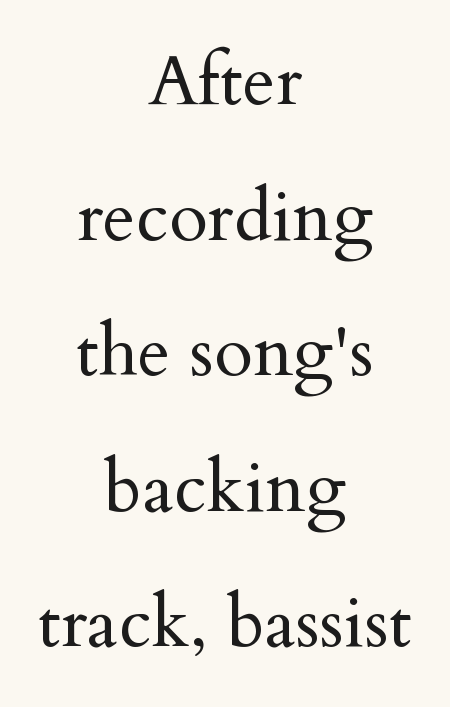
The image shows 71 px regular-weight serif type, upright; set centered, loose line spacing (1.91x), normal letter spacing, not underlined; medium stroke contrast and a small x-height.
